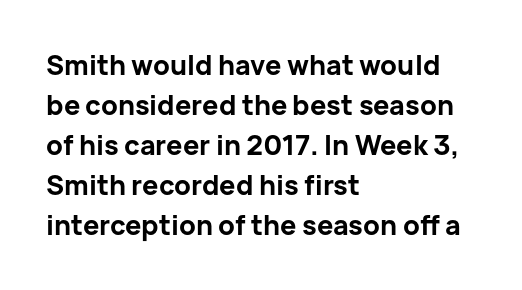
A student would call this left alignment; a typographer would say flush left, rag right. Lines of text with bare space underneath. Does the weight exceed regular? Yes, all the way to bold. Posture: vertical. The rows are spaced the way most documents space them. In terms of letterspacing, this is plain default setting.
